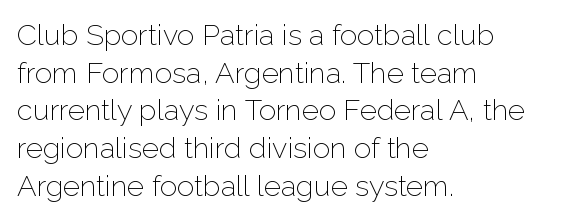
Typographically, this falls in the sans-serif category. The space beneath each line is pristine and unruled. Spacing verdict: proportional, widths tailored to each character. The lines in this sample share a left origin and differ only in where they stop. The letters stand straight up with perfectly vertical stems.
